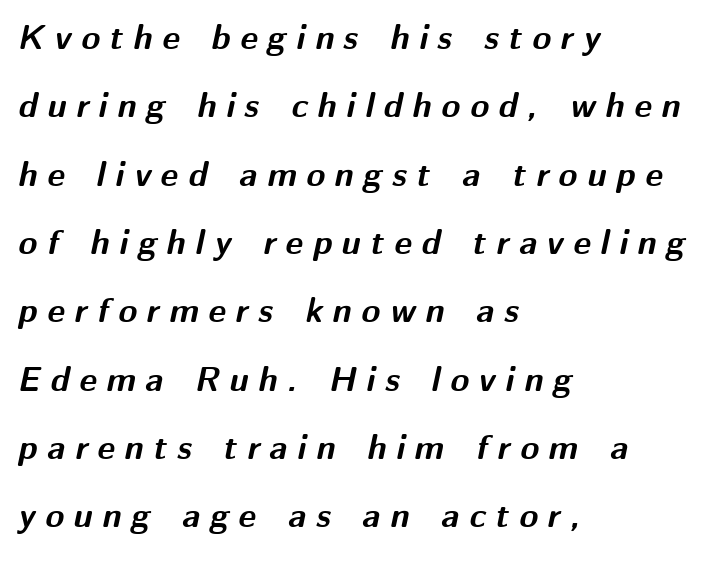
The paragraph shown leans on its left margin. These words are printed bold, with thick strokes throughout. These lines are rendered in a variable-pitch font. Honestly, there is no underline to notice here at all. Each word looks stretched out because of the extra space between its letters. When letters slant like this, we call the style italic.
